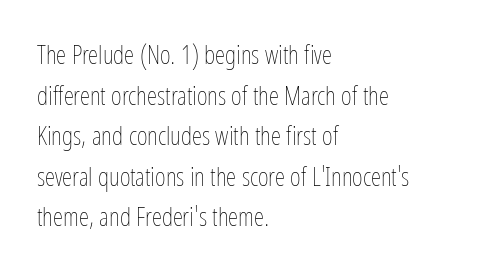
Q: Is the text bold? A: No.
Q: Is the text italic (slanted)? A: No, it is upright.
Q: Is the text underlined? A: No.
Q: How is the paragraph aligned? A: Left-aligned.
Q: Is the spacing between letters normal or unusually wide? A: Normal.
Q: Is the spacing between lines tight, normal or loose? A: Normal.
